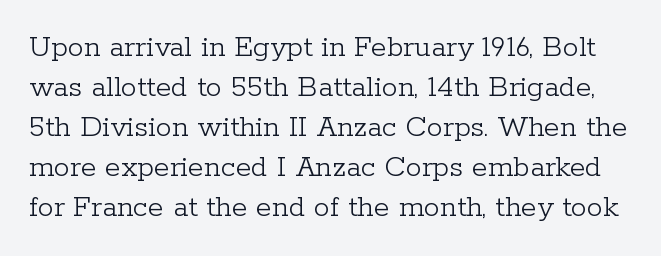
Spacing verdict: proportional, widths tailored to each character. Spacing between characters is what you'd get straight out of the box. Upright lettering throughout. No extra ink here — the face is not bold. The rendering uses a moderate line-height, typical for paragraphs. To sum up the face: it has serifs.
